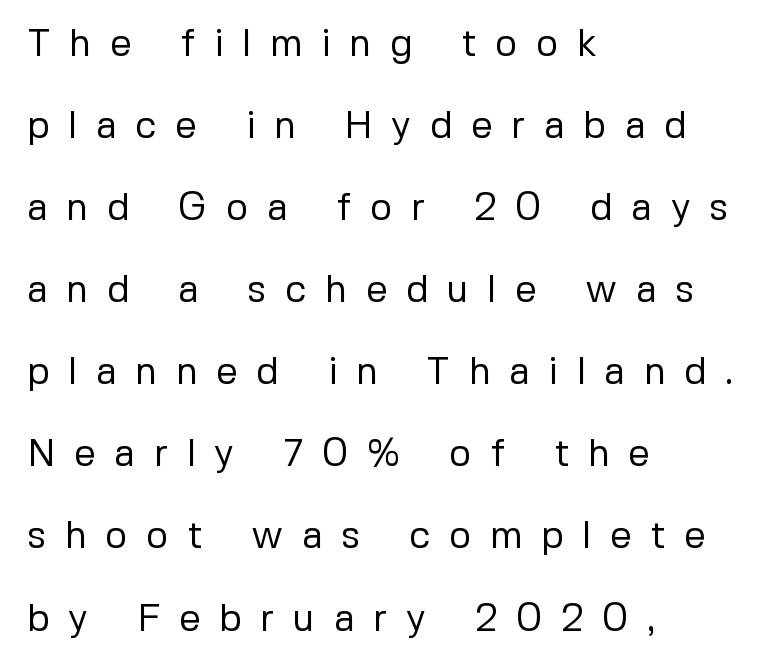
You could not count columns in this text — the font is proportionally spaced. Bare-footed words on every line. The passage shown is typeset with a sans-serif family. The face looks like a standard text weight, possibly lighter. What stands out about the letter spacing? Its width — letters are far apart. Leading: increased.
